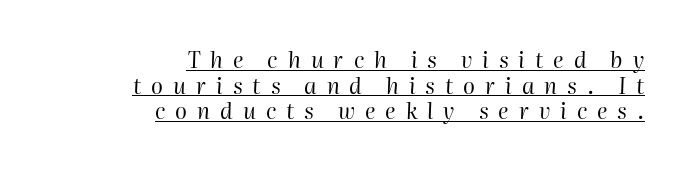
{"italic": "yes", "lean": "right", "slant_degrees": 2, "bold": "no", "underline": "yes", "align": "right", "line_spacing_ratio": 1.16, "letter_spacing": "wide", "letter_spacing_em": 0.45, "glyph_px": 22}
